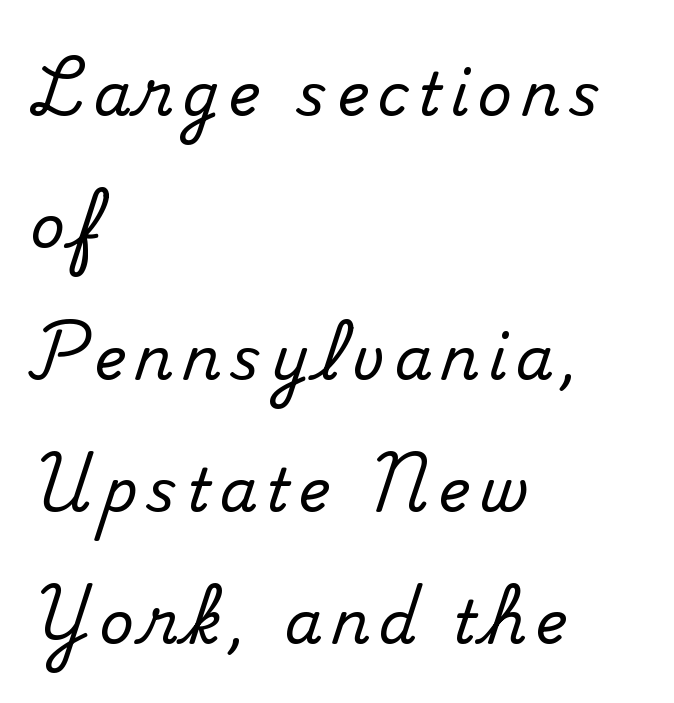
The image shows 60 px serif type; set left-aligned, loose line spacing (2.2x), not underlined; medium stroke contrast and a small x-height.
